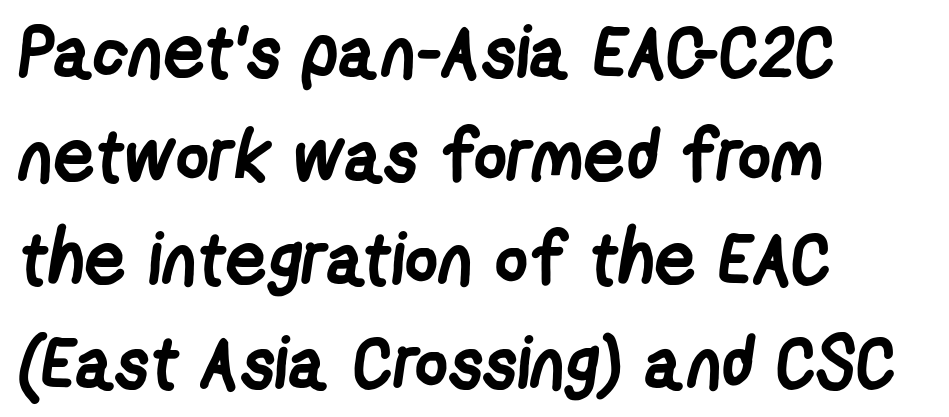
{"serif": "no", "bold": "yes", "weight": "semibold", "width": "condensed", "stroke_contrast": "low", "x_height": "medium", "monospaced": "no", "underline": "no", "align": "left", "line_spacing": "normal", "line_spacing_ratio": 1.42, "letter_spacing": "normal", "letter_spacing_em": 0.0, "glyph_px": 73}
